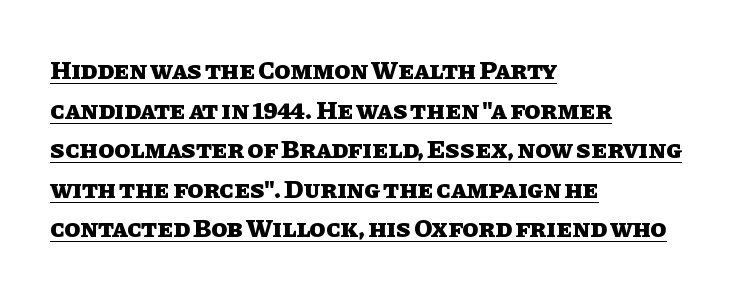
{"italic": "no", "bold": "yes", "underline": "yes", "align": "left", "line_spacing": "normal", "line_spacing_ratio": 1.52, "letter_spacing": "normal", "letter_spacing_em": 0.0, "glyph_px": 26}
